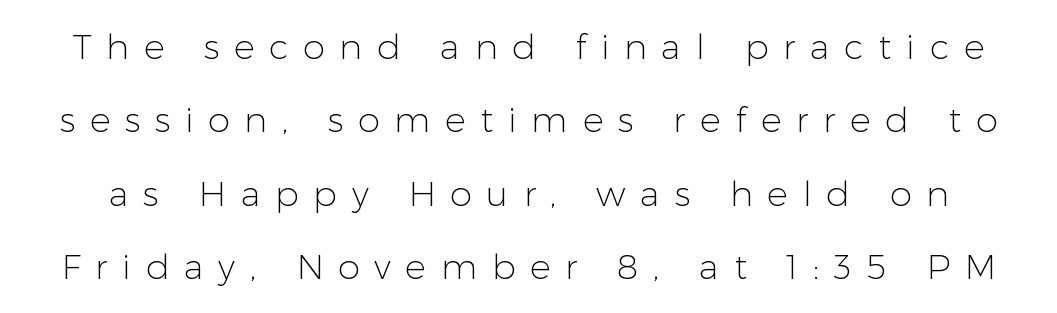
{"serif": "no", "italic": "no", "bold": "no", "weight": "light", "width": "normal", "stroke_contrast": "low", "x_height": "medium", "monospaced": "no", "underline": "no", "line_spacing": "loose", "line_spacing_ratio": 2.1, "letter_spacing": "wide", "letter_spacing_em": 0.42, "glyph_px": 35}
